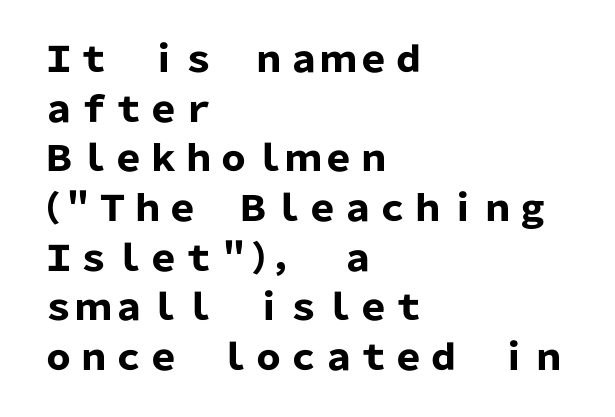
The image shows 35 px heavy sans-serif type, upright; set left-aligned, normal line spacing (1.42x), normal letter spacing, not underlined; low stroke contrast and a medium x-height.
